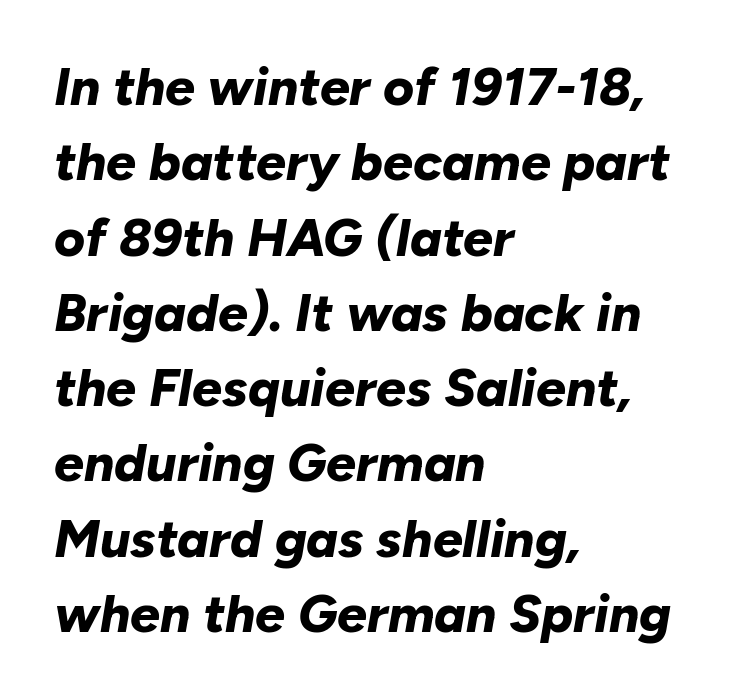
Q: Is the text bold? A: Yes.
Q: Is the text italic (slanted)? A: Yes, it leans right by about 10 degrees.
Q: Is the text underlined? A: No.
Q: How is the paragraph aligned? A: Left-aligned.
Q: Is the spacing between letters normal or unusually wide? A: Normal.
Q: Is the spacing between lines tight, normal or loose? A: Normal.
Q: Width (condensed, normal, or wide)? A: Normal.
Q: Stroke contrast? A: Low.
Q: x-height? A: Medium.
Q: Monospaced? A: No.
